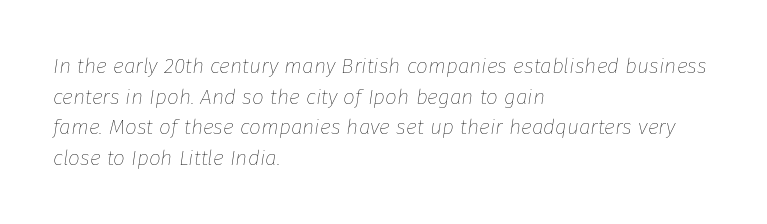
The image shows 21 px text type, italic (leaning right); set left-aligned, normal line spacing (1.46x), normal letter spacing, not underlined.
